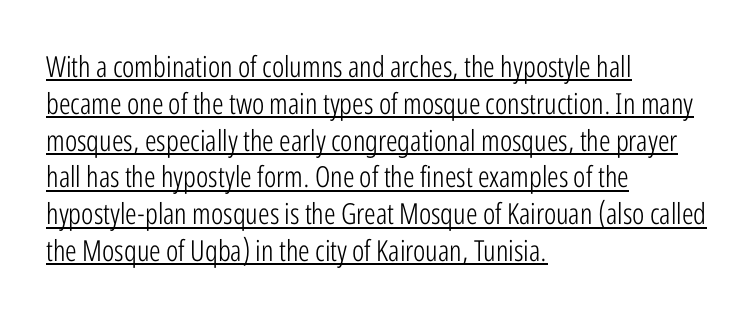
Notice how descenders clear the ascenders below comfortably — that's standard leading. Caption: lettering with a line underneath. The passage shown is typed in a proportional face where columns would drift. Heft: none added — not bold. This is the regular roman posture of the typeface. The designer went with a sans here, leaving each stem footless.
